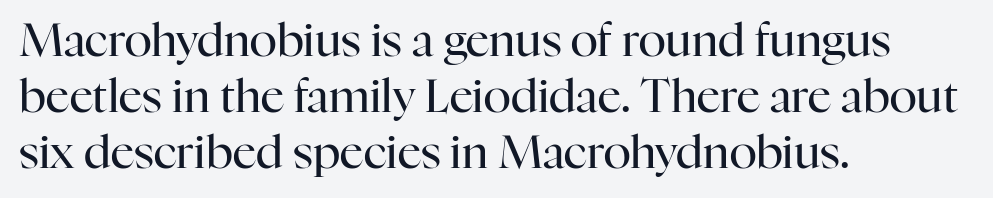
Q: Is the text bold? A: No.
Q: Is the text italic (slanted)? A: No, it is upright.
Q: Is the typeface a serif or a sans-serif typeface? A: Serif.
Q: Is the text underlined? A: No.
Q: How is the paragraph aligned? A: Left-aligned.
Q: Is the spacing between letters normal or unusually wide? A: Normal.
Q: Width (condensed, normal, or wide)? A: Normal.
Q: Stroke contrast? A: High.
Q: x-height? A: Medium.
Q: Monospaced? A: No.
